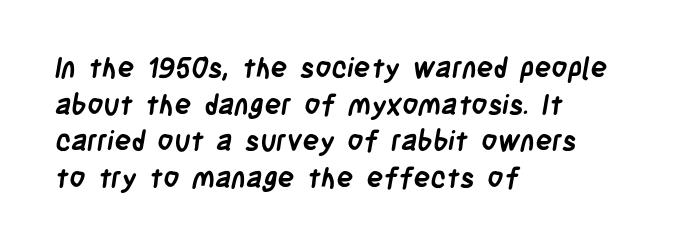
The strokes are fattened all the way to bold. Horizontal bands of white between lines are of average thickness. There is no visible air inserted between adjacent glyphs. The face used here is proportionally spaced, like ordinary book or web type. I'd call this a sans setting — the letters go barefoot.
